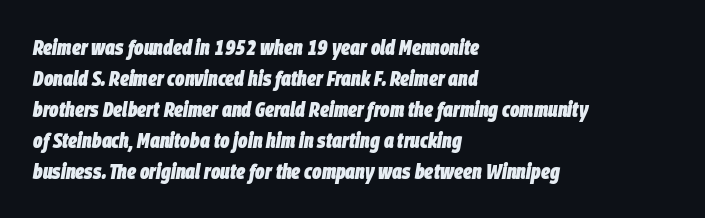
Q: Is the text bold? A: Yes.
Q: Is the text italic (slanted)? A: Yes, it leans right by about 9 degrees.
Q: Is the text underlined? A: No.
Q: How is the paragraph aligned? A: Left-aligned.
Q: Is the spacing between letters normal or unusually wide? A: Normal.
Q: Is the spacing between lines tight, normal or loose? A: Normal.
